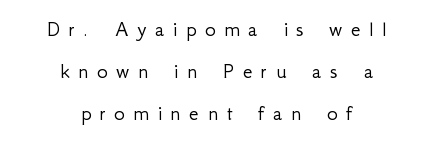
The image shows 22 px text type, upright; set centered, loose line spacing (1.92x), unusually wide letter spacing (+0.39 em), not underlined.
